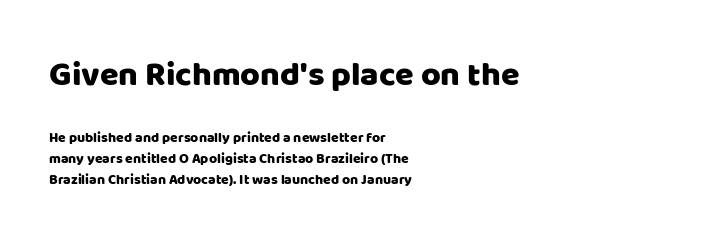
In terms of leading, this rendering sits right in the middle. The font family rendered here belongs to the sans-serif group. Each row of text sits above clean, open space. Nope, not italic — everything's standing straight. Nothing unusual about the tracking: characters are spaced as the font intends. Varying glyph widths throughout — classic text-font behaviour.
